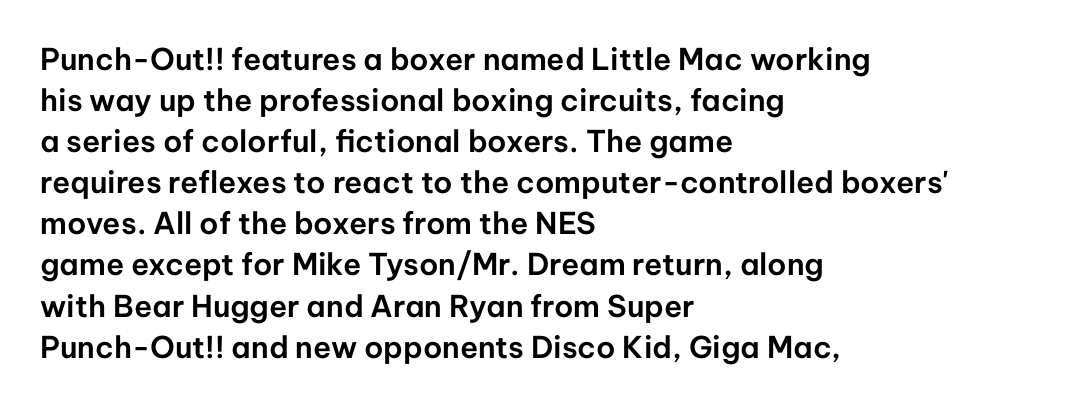
The image shows 30 px sans-serif type, upright; set left-aligned, normal line spacing (1.37x), normal letter spacing, not underlined; low stroke contrast and a medium x-height.
